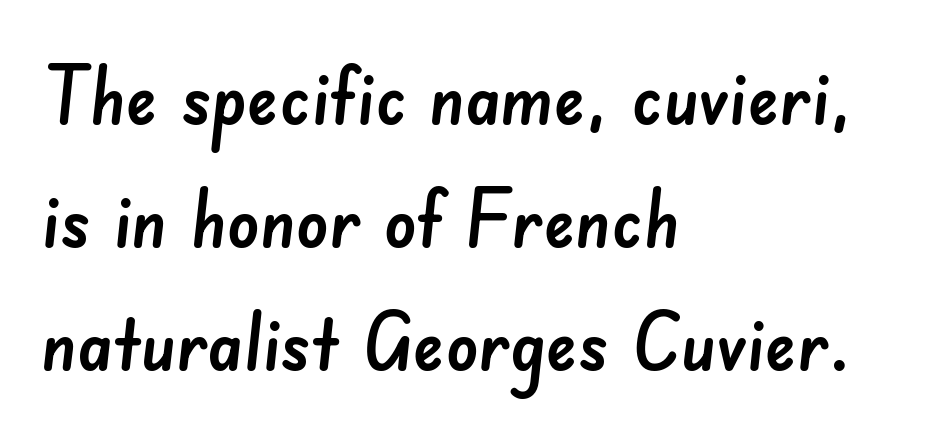
Q: Is the typeface a serif or a sans-serif typeface? A: Sans-serif.
Q: Is the text underlined? A: No.
Q: How is the paragraph aligned? A: Left-aligned.
Q: Is the spacing between letters normal or unusually wide? A: Normal.
Q: Is the spacing between lines tight, normal or loose? A: Normal.
Q: Width (condensed, normal, or wide)? A: Normal.
Q: Stroke contrast? A: Low.
Q: x-height? A: Small.
Q: Monospaced? A: No.
